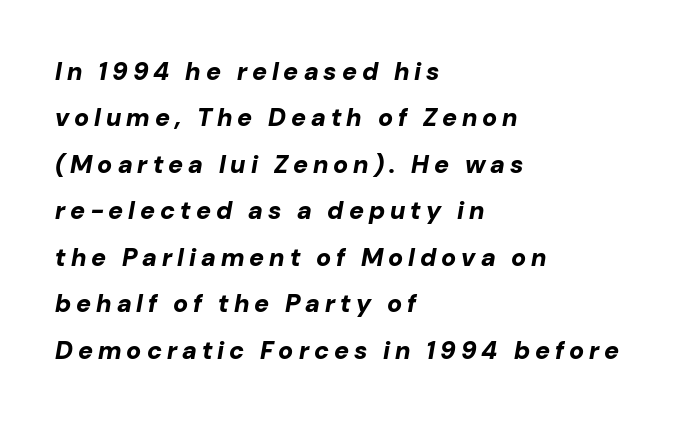
{"italic": "yes", "lean": "right", "slant_degrees": 10, "bold": "yes", "underline": "no", "align": "left", "line_spacing_ratio": 1.86, "letter_spacing": "wide", "letter_spacing_em": 0.2, "glyph_px": 25}
